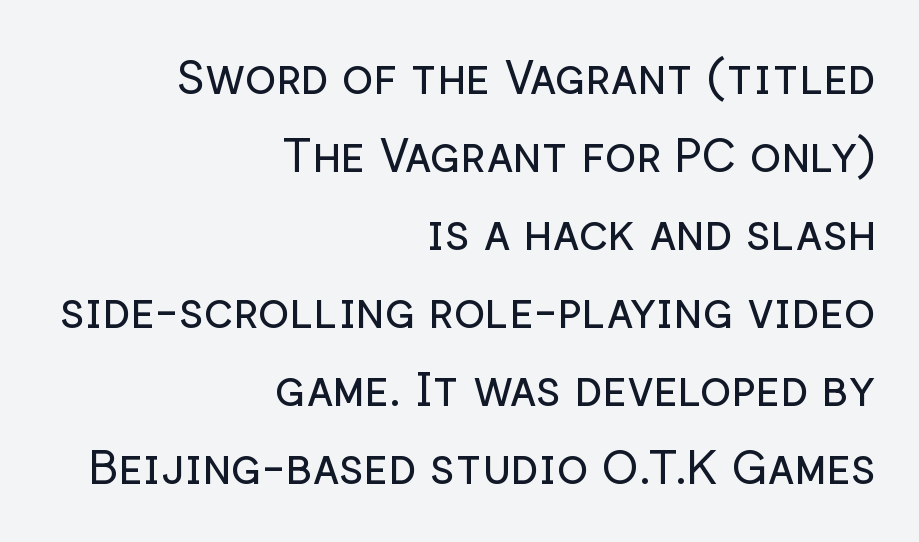
{"serif": "no", "italic": "no", "bold": "no", "weight": "regular", "width": "normal", "stroke_contrast": "low", "x_height": "medium", "monospaced": "no", "underline": "no", "align": "right", "line_spacing": "normal", "line_spacing_ratio": 1.66, "letter_spacing": "normal", "letter_spacing_em": 0.0, "glyph_px": 47}
